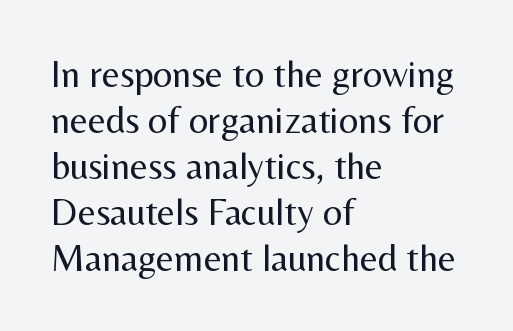
{"serif": "no", "italic": "no", "bold": "no", "weight": "regular", "width": "normal", "stroke_contrast": "medium", "x_height": "medium", "monospaced": "no", "underline": "no", "align": "left", "line_spacing_ratio": 1.21, "letter_spacing": "normal", "letter_spacing_em": 0.0, "glyph_px": 38}
